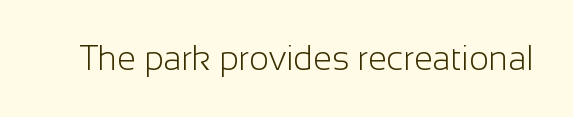
Letters have the restrained weight of plain body copy at most. This sample uses an upright cut, with every glyph sitting square on the baseline. Default kerning and tracking; the words read as compact shapes. The gap between lines stays unmarked.
